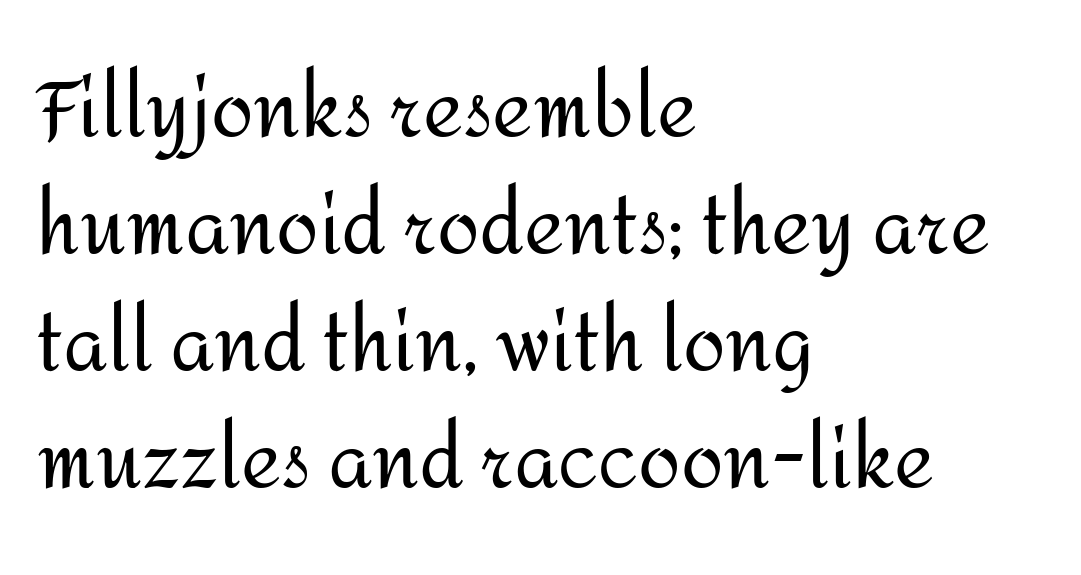
Quick note: interline space is typical. The letters sit at their default tracking, neither squeezed nor spread. Words float on clear page, feet unadorned. You could not count columns in this text — the font is proportionally spaced. A student would call this left alignment; a typographer would say flush left, rag right.
